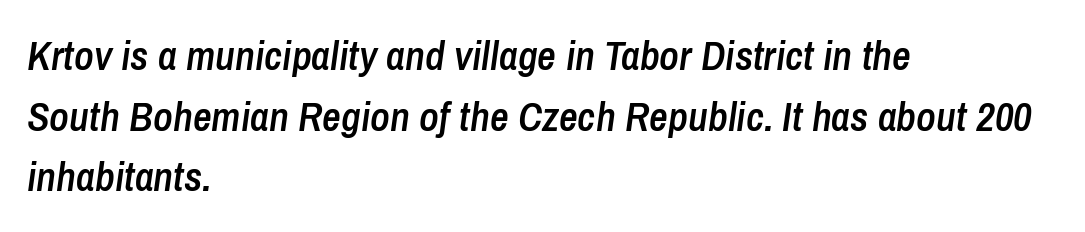
Q: Is the text bold? A: Semi-bold.
Q: Is the text italic (slanted)? A: Yes, it leans right by about 8 degrees.
Q: Is the text underlined? A: No.
Q: How is the paragraph aligned? A: Left-aligned.
Q: Is the spacing between letters normal or unusually wide? A: Normal.
Q: Is the spacing between lines tight, normal or loose? A: Normal.
Q: Width (condensed, normal, or wide)? A: Condensed.
Q: Stroke contrast? A: Low.
Q: x-height? A: Medium.
Q: Monospaced? A: No.
